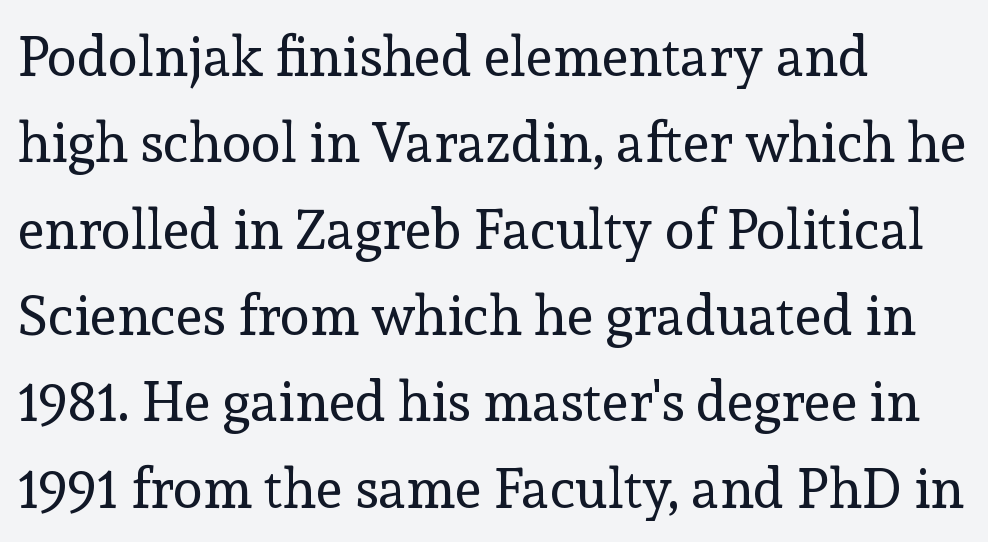
Q: Is the text bold? A: No.
Q: Is the text italic (slanted)? A: No, it is upright.
Q: Is the typeface a serif or a sans-serif typeface? A: Serif.
Q: Is the text underlined? A: No.
Q: How is the paragraph aligned? A: Left-aligned.
Q: Is the spacing between letters normal or unusually wide? A: Normal.
Q: Is the spacing between lines tight, normal or loose? A: Normal.
Q: Width (condensed, normal, or wide)? A: Normal.
Q: x-height? A: Medium.
Q: Monospaced? A: No.
